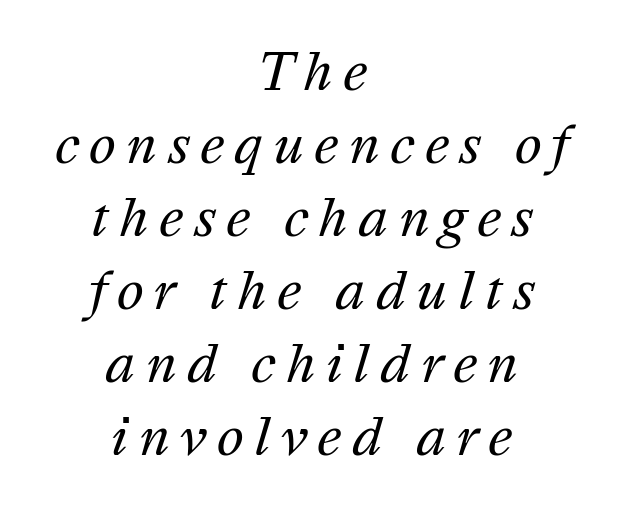
Each stroke keeps to a modest, everyday thickness or less. The strip under each line holds only bare page. Tall strokes in this sample are angled rather than plumb. Is this a fixed-width face? No — the glyphs have proportional, varying widths.
